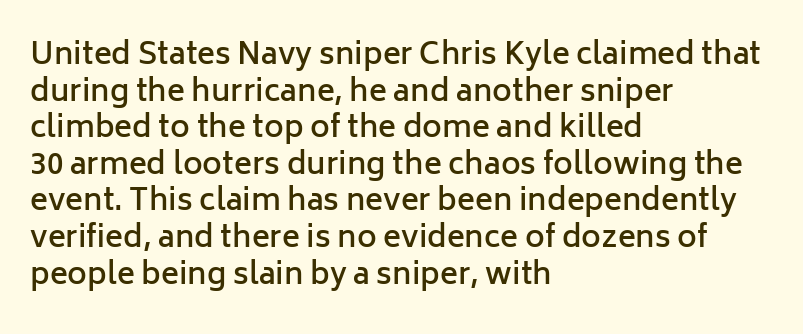
The horizontal fit of the characters is conventional and even. Stroke terminals: plain, sans-serif. Is this a fixed-width face? No — the glyphs have proportional, varying widths. Upright lettering throughout. The rendering anchors every line to the left-hand side.
